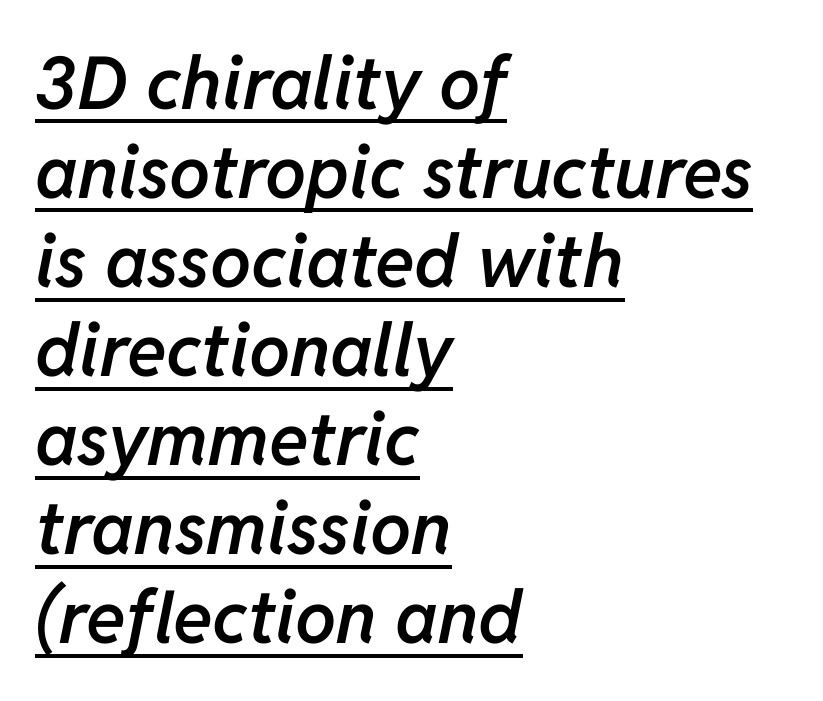
These lines are set flush left with a ragged right edge. Posture: slanted. The typesetting leans somewhat heavy: a semibold. The rendering uses the underline text-decoration. Is this a fixed-width face? No — the glyphs have proportional, varying widths. The type is set solid horizontally, with unmodified tracking.
